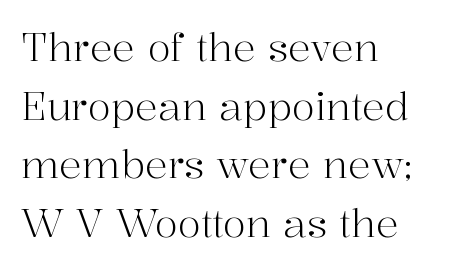
Q: Is the text bold? A: No.
Q: Is the text italic (slanted)? A: No, it is upright.
Q: Is the typeface a serif or a sans-serif typeface? A: Serif.
Q: Is the text underlined? A: No.
Q: How is the paragraph aligned? A: Left-aligned.
Q: Is the spacing between letters normal or unusually wide? A: Normal.
Q: Is the spacing between lines tight, normal or loose? A: Normal.
Q: Width (condensed, normal, or wide)? A: Normal.
Q: Stroke contrast? A: High.
Q: x-height? A: Medium.
Q: Monospaced? A: No.
